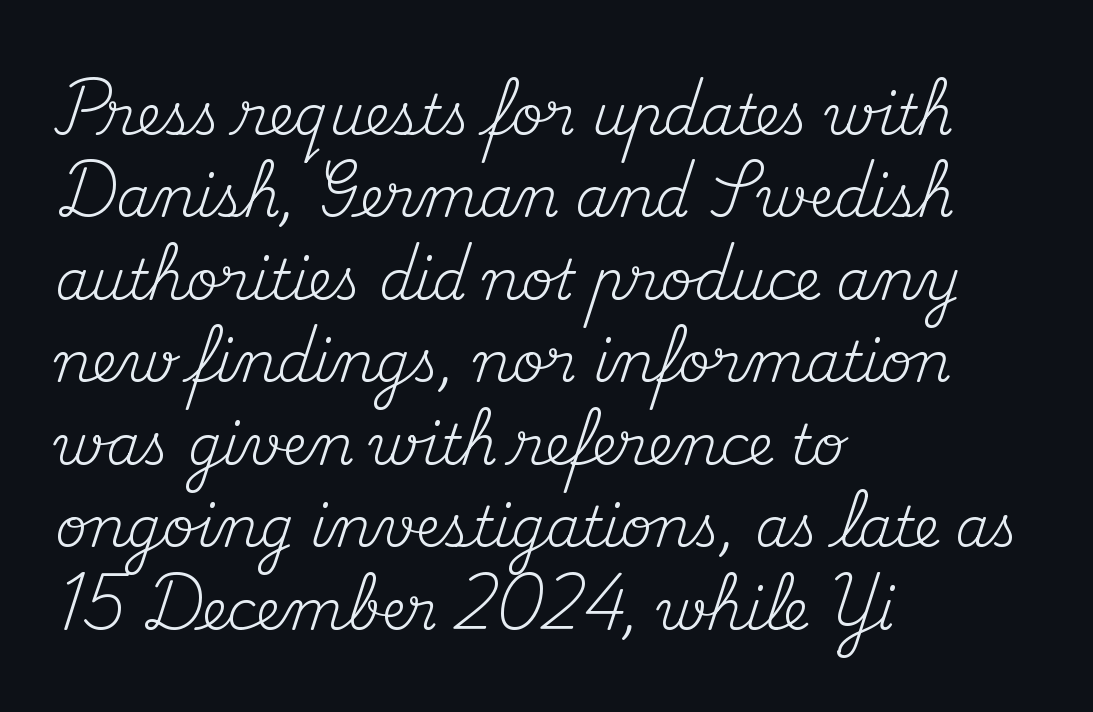
Q: Is the text bold? A: No.
Q: Is the text italic (slanted)? A: Yes.
Q: Is the typeface a serif or a sans-serif typeface? A: Serif.
Q: Is the text underlined? A: No.
Q: How is the paragraph aligned? A: Left-aligned.
Q: Is the spacing between letters normal or unusually wide? A: Normal.
Q: Is the spacing between lines tight, normal or loose? A: Normal.
Q: Width (condensed, normal, or wide)? A: Normal.
Q: Stroke contrast? A: Medium.
Q: x-height? A: Small.
Q: Monospaced? A: No.
